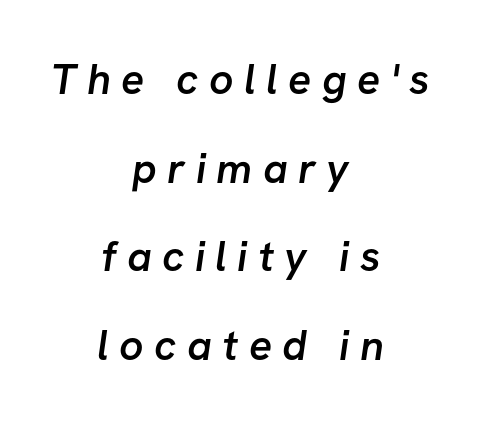
{"serif": "no", "bold": "semi", "weight": "semibold", "width": "normal", "stroke_contrast": "low", "x_height": "medium", "monospaced": "no", "underline": "no", "align": "center", "line_spacing": "loose", "line_spacing_ratio": 2.06, "letter_spacing": "wide", "letter_spacing_em": 0.24, "glyph_px": 43}
